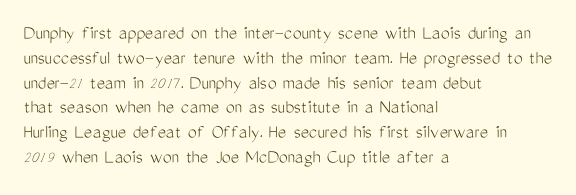
The image shows 20 px text type, upright; set left-aligned, line spacing 1.24x, normal letter spacing, not underlined.
